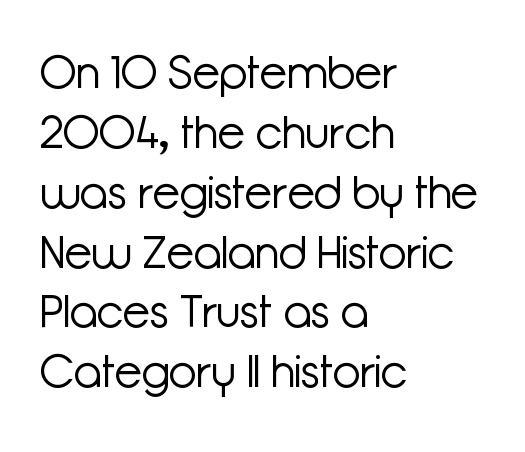
Q: Is the text bold? A: No.
Q: Is the text italic (slanted)? A: No, it is upright.
Q: Is the typeface a serif or a sans-serif typeface? A: Sans-serif.
Q: Is the text underlined? A: No.
Q: How is the paragraph aligned? A: Left-aligned.
Q: Is the spacing between letters normal or unusually wide? A: Normal.
Q: Is the spacing between lines tight, normal or loose? A: Normal.
Q: Width (condensed, normal, or wide)? A: Normal.
Q: Stroke contrast? A: Low.
Q: x-height? A: Medium.
Q: Monospaced? A: No.
